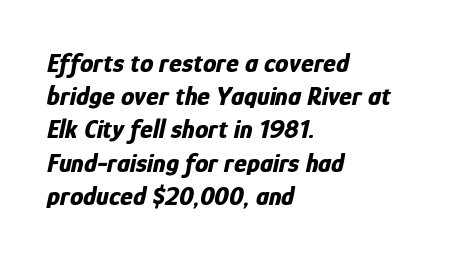
Notice how the passage keeps a crisp vertical edge on the left only. Descender tails drop into unmarked territory. Yep, that's italic — everything's leaning. Standard letterfit; no display-style spreading of the glyphs. The characters look thick and weighty, a clear bold.
